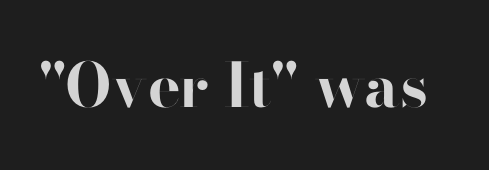
{"serif": "no", "italic": "no", "bold": "yes", "weight": "bold", "width": "normal", "stroke_contrast": "high", "x_height": "small", "monospaced": "no", "underline": "no", "letter_spacing": "normal", "letter_spacing_em": 0.0, "glyph_px": 61}
